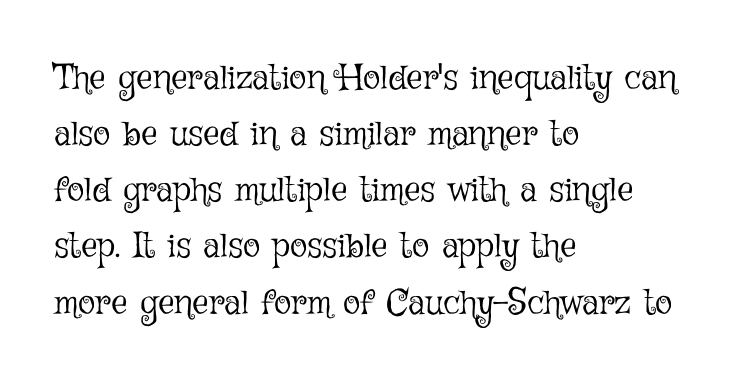
One-word summary of the alignment: left. Weight class: somewhere from thin through regular. Default kerning and tracking; the words read as compact shapes. It's the straight-up-and-down kind of type.
